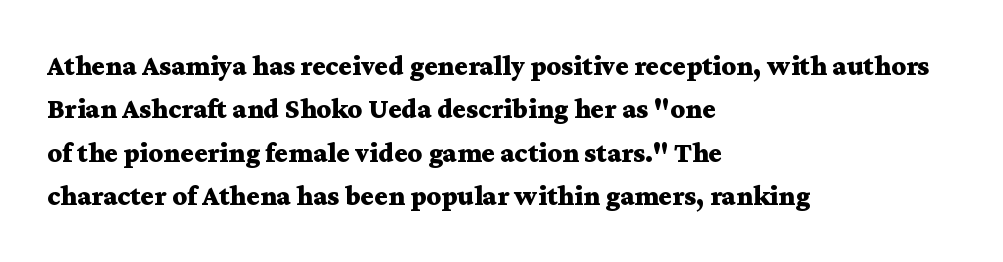
{"serif": "yes", "italic": "no", "bold": "yes", "weight": "bold", "width": "wide", "stroke_contrast": "medium", "x_height": "medium", "monospaced": "no", "underline": "no", "align": "left", "line_spacing": "normal", "line_spacing_ratio": 1.55, "letter_spacing": "normal", "letter_spacing_em": 0.0, "glyph_px": 28}
